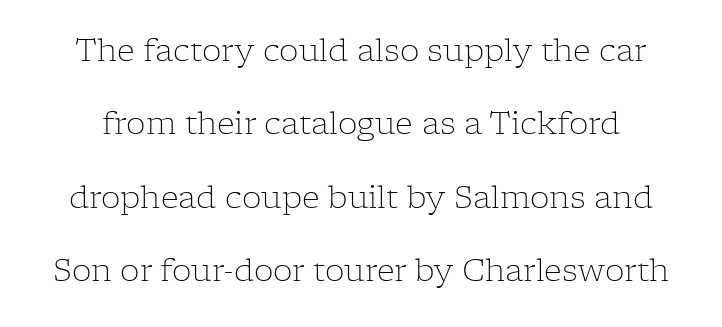
{"serif": "yes", "italic": "no", "bold": "no", "weight": "light", "width": "normal", "stroke_contrast": "low", "x_height": "medium", "monospaced": "no", "underline": "no", "line_spacing": "loose", "line_spacing_ratio": 2.37, "letter_spacing": "normal", "letter_spacing_em": 0.0, "glyph_px": 31}
